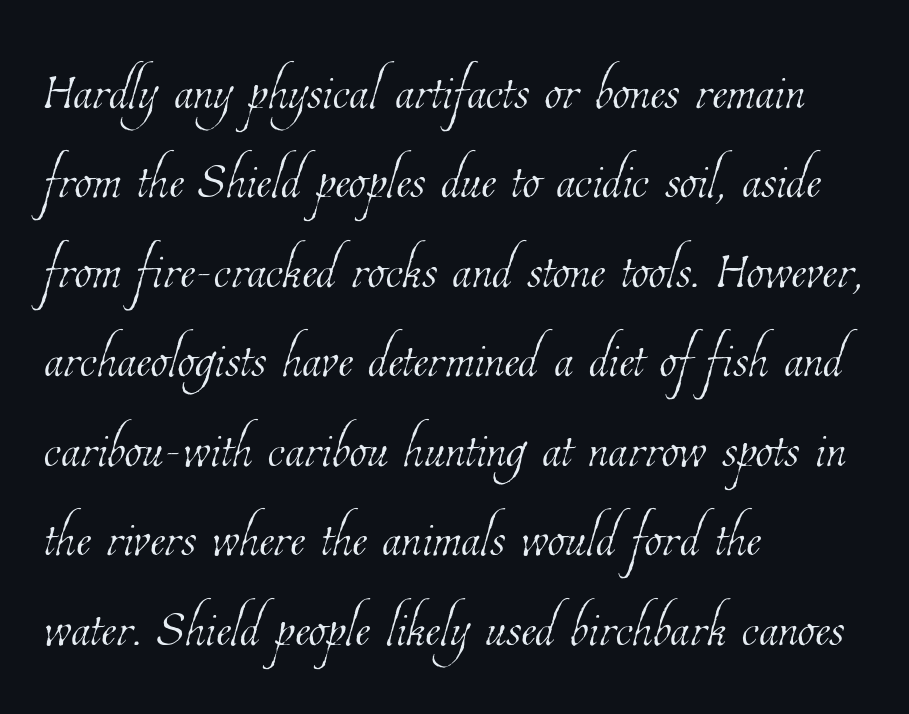
Q: Is the text bold? A: No.
Q: Is the text underlined? A: No.
Q: How is the paragraph aligned? A: Left-aligned.
Q: Is the spacing between letters normal or unusually wide? A: Normal.
Q: Is the spacing between lines tight, normal or loose? A: Normal.
Q: Width (condensed, normal, or wide)? A: Condensed.
Q: Stroke contrast? A: Low.
Q: x-height? A: Medium.
Q: Monospaced? A: No.
